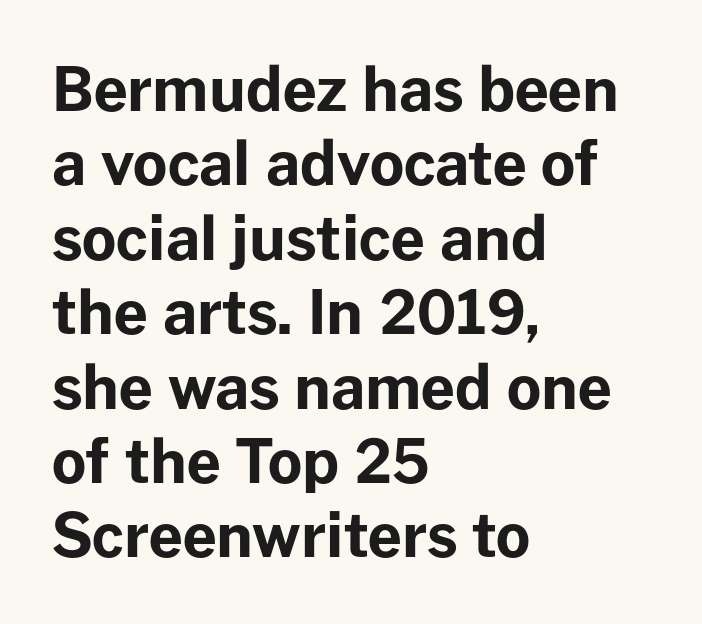
A bare baseline throughout the passage. The line texture is even and compact thanks to regular tracking. The type sits square on the baseline with zero lean. Do the characters align in a grid? No, the font is proportional. Serifs: no, the terminals of the letterforms are clean.
